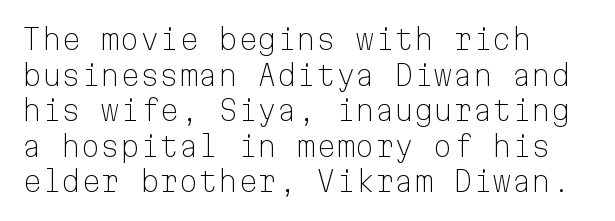
{"serif": "no", "italic": "no", "bold": "no", "weight": "light", "width": "normal", "stroke_contrast": "low", "x_height": "medium", "monospaced": "yes", "underline": "no", "align": "left", "line_spacing": "normal", "line_spacing_ratio": 1.27, "letter_spacing": "normal", "letter_spacing_em": 0.0, "glyph_px": 28}
